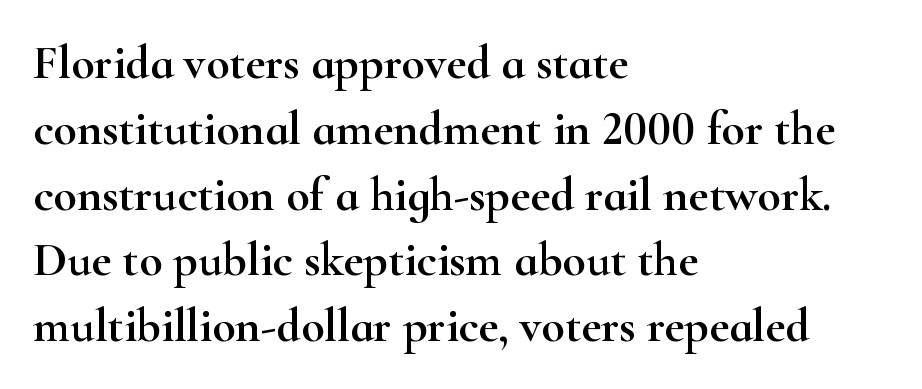
Successive baselines arrive at the customary interval. Examine the stroke ends and you'll spot serifs. Default kerning and tracking; the words read as compact shapes. Proportional: the letters do not fall into vertical columns.
